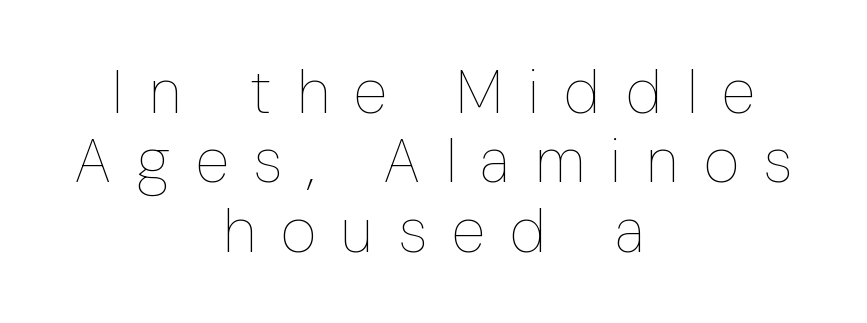
{"italic": "no", "bold": "no", "weight": "thin", "width": "condensed", "stroke_contrast": "low", "x_height": "medium", "monospaced": "no", "underline": "no", "align": "center", "line_spacing": "tight", "line_spacing_ratio": 1.12, "letter_spacing": "wide", "letter_spacing_em": 0.41, "glyph_px": 62}
